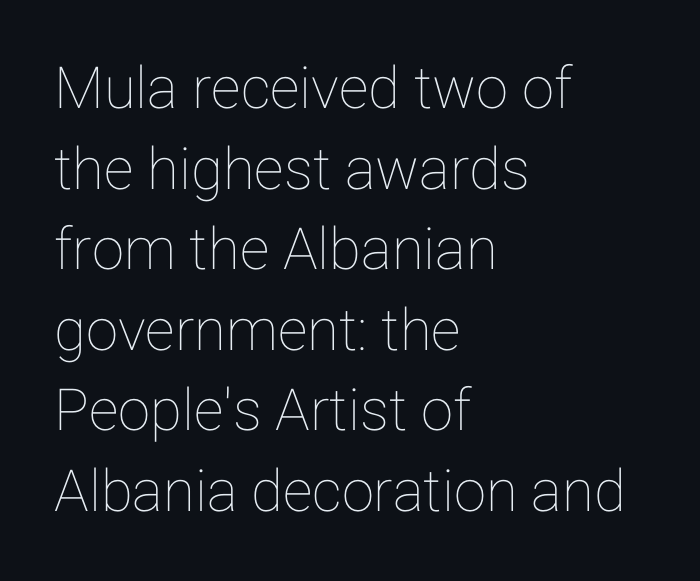
Does the lettering tilt? It doesn't — this is upright. The letters advance in unequal steps, a hallmark of proportional type. Each row of text sits above clean, open space. Honestly, the row spacing looks completely unremarkable. Is the block centered? No — it sits flush against the left margin. What stands out about the letter spacing? Nothing — it is the standard amount.
